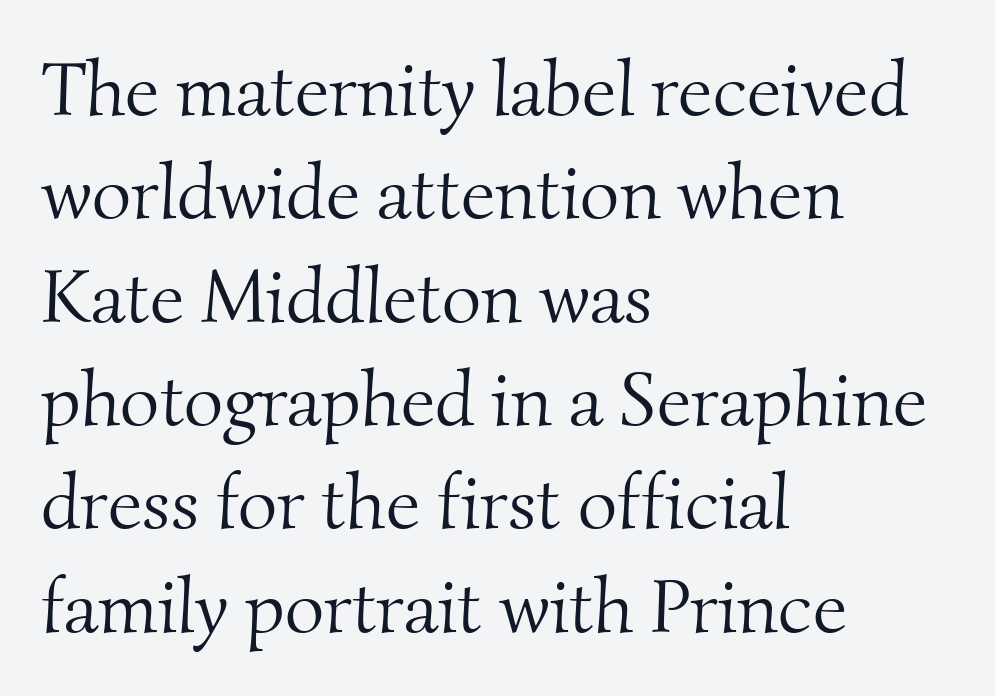
I'd call this a serif setting — the letters wear small feet. What's the leading like? Ordinary, nothing unusual. A classic flush-left, rag-right setting is used for this passage. The words here are not underlined. The letters look calm and open, with moderate or lighter stems. The type is set solid horizontally, with unmodified tracking.
